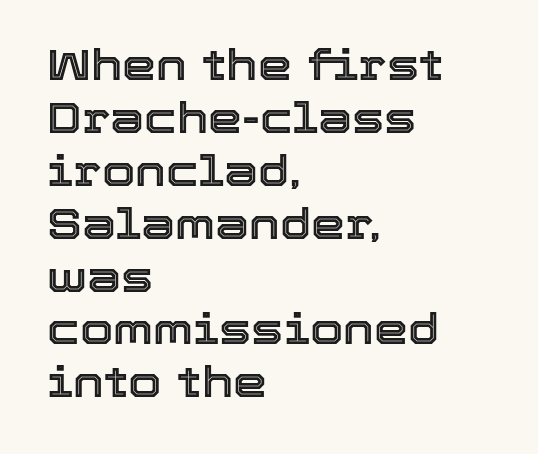
Letter spacing: default. Is this a fixed-width face? No — the glyphs have proportional, varying widths. The ragged edge is on the right, which tells us the setting is flush left. The font's upright variant was chosen for this text.
